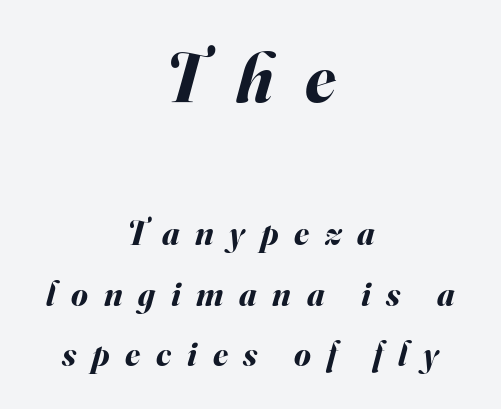
{"italic": "yes", "lean": "right", "slant_degrees": 16, "bold": "yes", "weight": "bold", "width": "normal", "stroke_contrast": "medium", "x_height": "small", "monospaced": "no", "underline": "no", "align": "center", "line_spacing_ratio": 1.77, "letter_spacing": "wide", "letter_spacing_em": 0.46, "larger_block": "first", "size_ratio": 2.03, "glyph_px": 69}
